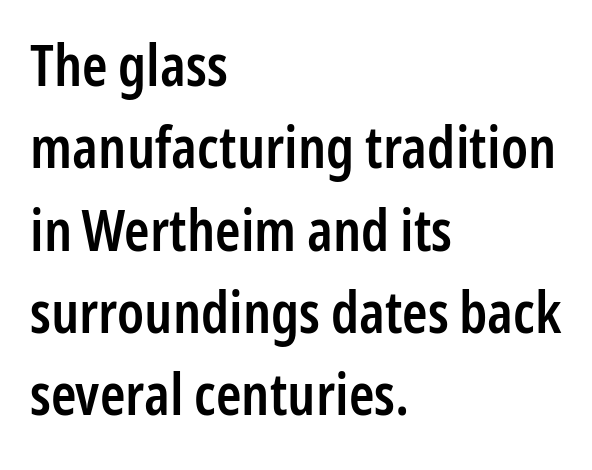
Q: Is the text bold? A: Semi-bold.
Q: Is the text italic (slanted)? A: No, it is upright.
Q: Is the typeface a serif or a sans-serif typeface? A: Sans-serif.
Q: Is the text underlined? A: No.
Q: How is the paragraph aligned? A: Left-aligned.
Q: Is the spacing between letters normal or unusually wide? A: Normal.
Q: Is the spacing between lines tight, normal or loose? A: Normal.
Q: Width (condensed, normal, or wide)? A: Condensed.
Q: Stroke contrast? A: Low.
Q: x-height? A: Medium.
Q: Monospaced? A: No.
